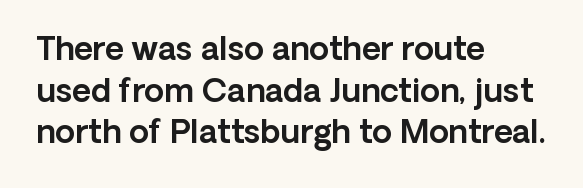
Q: Is the text italic (slanted)? A: No, it is upright.
Q: Is the typeface a serif or a sans-serif typeface? A: Sans-serif.
Q: Is the text underlined? A: No.
Q: How is the paragraph aligned? A: Left-aligned.
Q: Is the spacing between letters normal or unusually wide? A: Normal.
Q: Is the spacing between lines tight, normal or loose? A: Normal.
Q: Width (condensed, normal, or wide)? A: Normal.
Q: x-height? A: Medium.
Q: Monospaced? A: No.
